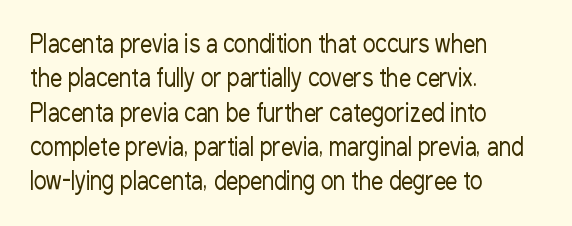
Q: Is the text bold? A: No.
Q: Is the text italic (slanted)? A: No, it is upright.
Q: Is the text underlined? A: No.
Q: How is the paragraph aligned? A: Left-aligned.
Q: Is the spacing between letters normal or unusually wide? A: Normal.
Q: Is the spacing between lines tight, normal or loose? A: Normal.
